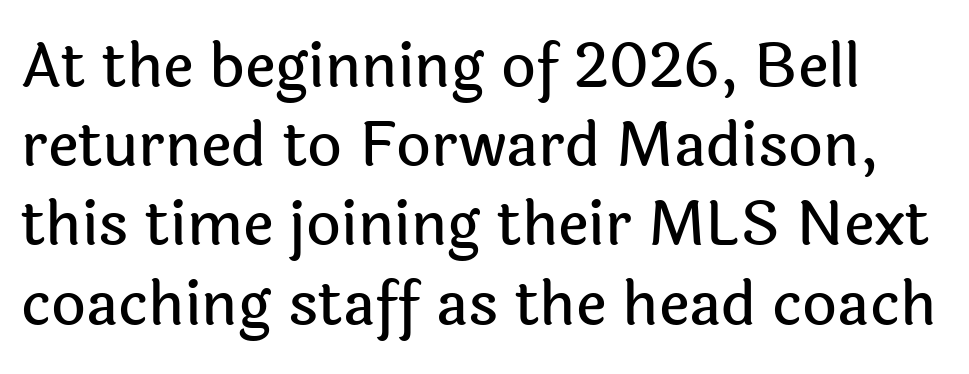
The specimen omits any rule beneath the text block's lines. The designer went with a sans here, leaving each stem footless. Each word holds together tightly as a unit, with standard inter-letter gaps. Baseline-to-baseline distance is the conventional proportion of letter height. Note the varied advance widths — an 'i' is clearly narrower than an 'm'.
